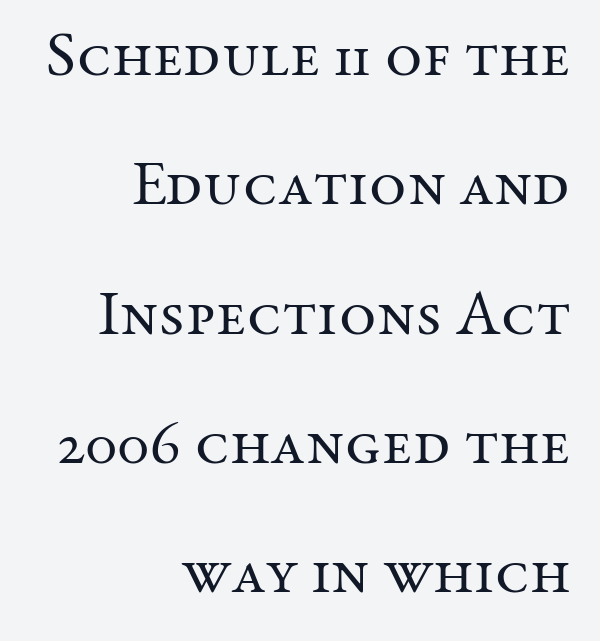
Q: Is the text bold? A: No.
Q: Is the text italic (slanted)? A: No, it is upright.
Q: Is the typeface a serif or a sans-serif typeface? A: Serif.
Q: Is the text underlined? A: No.
Q: How is the paragraph aligned? A: Right-aligned.
Q: Is the spacing between letters normal or unusually wide? A: Normal.
Q: Is the spacing between lines tight, normal or loose? A: Loose.
Q: Width (condensed, normal, or wide)? A: Normal.
Q: Stroke contrast? A: Medium.
Q: x-height? A: Medium.
Q: Monospaced? A: No.
